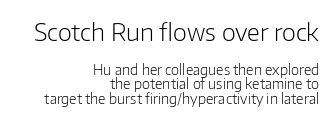
{"italic": "no", "bold": "no", "underline": "no", "align": "right", "line_spacing": "tight", "line_spacing_ratio": 1.03, "letter_spacing": "normal", "letter_spacing_em": 0.0, "larger_block": "first", "size_ratio": 1.71, "glyph_px": 24}
